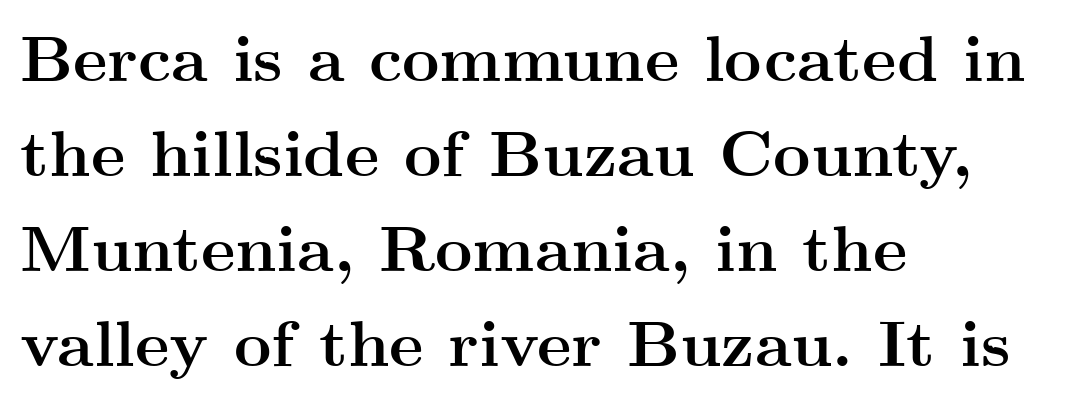
Summary of weight: heavy, a full bold. The horizontal fit of the characters is conventional and even. The typesetter chose a ragged-right arrangement here. Note the varied advance widths — an 'i' is clearly narrower than an 'm'.
